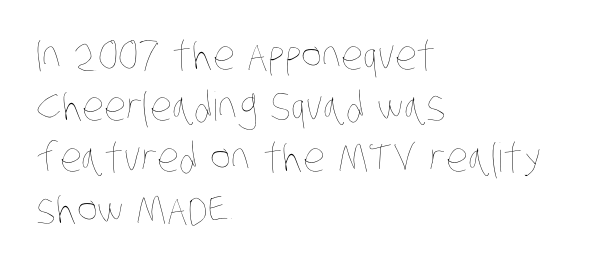
The image shows 40 px thin, condensed type; set left-aligned, normal line spacing (1.28x), normal letter spacing, not underlined; low stroke contrast and a large x-height.
